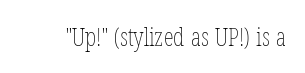
{"italic": "no", "bold": "no", "underline": "no", "letter_spacing": "normal", "letter_spacing_em": 0.0, "glyph_px": 25}
